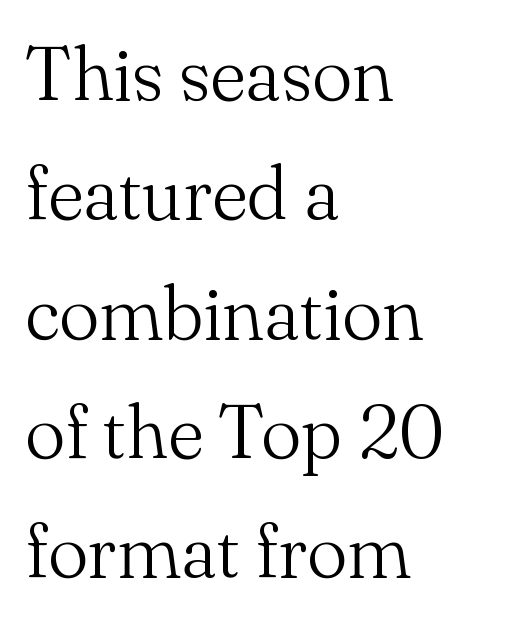
Q: Is the text bold? A: No.
Q: Is the text italic (slanted)? A: No, it is upright.
Q: Is the typeface a serif or a sans-serif typeface? A: Serif.
Q: Is the text underlined? A: No.
Q: How is the paragraph aligned? A: Left-aligned.
Q: Is the spacing between letters normal or unusually wide? A: Normal.
Q: Is the spacing between lines tight, normal or loose? A: Normal.
Q: Width (condensed, normal, or wide)? A: Normal.
Q: Stroke contrast? A: Medium.
Q: x-height? A: Small.
Q: Monospaced? A: No.
